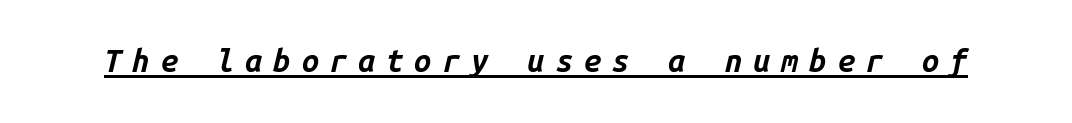
{"italic": "yes", "lean": "right", "slant_degrees": 14, "bold": "yes", "weight": "bold", "width": "normal", "stroke_contrast": "low", "x_height": "medium", "monospaced": "yes", "underline": "yes", "letter_spacing": "wide", "letter_spacing_em": 0.35, "glyph_px": 31}
